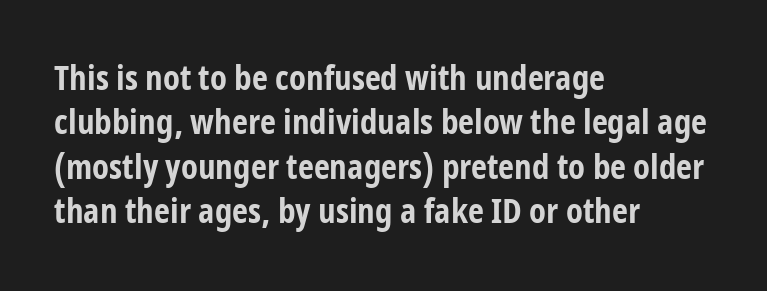
{"serif": "no", "italic": "no", "bold": "yes", "weight": "bold", "width": "condensed", "stroke_contrast": "low", "x_height": "medium", "monospaced": "no", "underline": "no", "align": "left", "line_spacing": "normal", "line_spacing_ratio": 1.27, "letter_spacing": "normal", "letter_spacing_em": 0.0, "glyph_px": 35}
